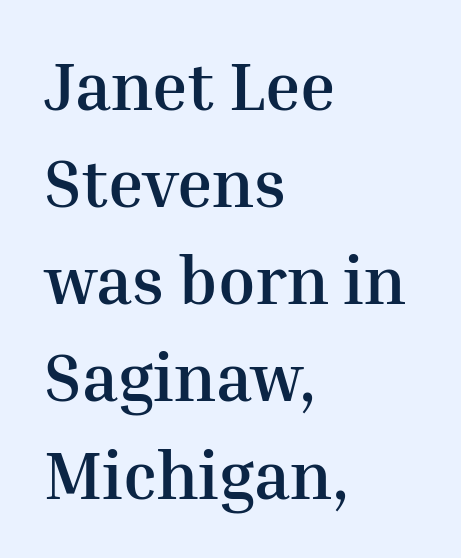
The image shows 67 px semibold serif type, upright; set left-aligned, normal line spacing (1.45x), normal letter spacing, not underlined; medium stroke contrast and a medium x-height.
